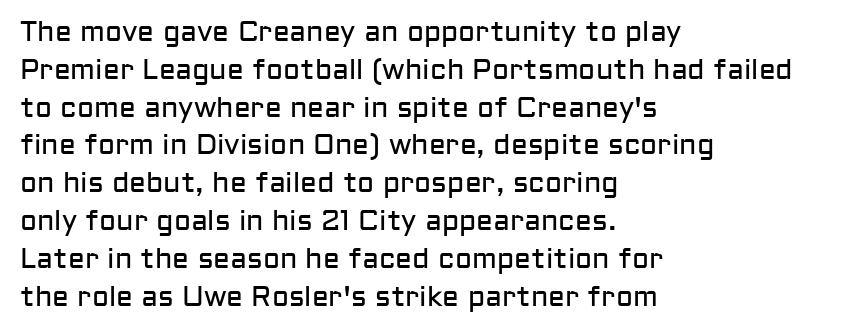
The image shows 28 px regular-weight sans-serif type, upright; set left-aligned, normal line spacing (1.35x), normal letter spacing, not underlined; low stroke contrast and a medium x-height.
